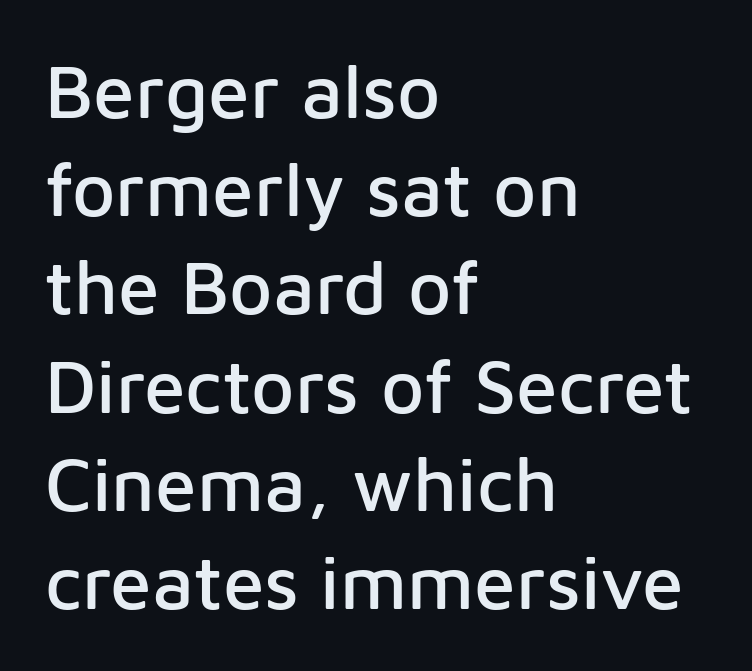
Q: Is the text italic (slanted)? A: No, it is upright.
Q: Is the typeface a serif or a sans-serif typeface? A: Sans-serif.
Q: Is the text underlined? A: No.
Q: How is the paragraph aligned? A: Left-aligned.
Q: Is the spacing between letters normal or unusually wide? A: Normal.
Q: Is the spacing between lines tight, normal or loose? A: Normal.
Q: Width (condensed, normal, or wide)? A: Normal.
Q: Stroke contrast? A: Low.
Q: x-height? A: Medium.
Q: Monospaced? A: No.
